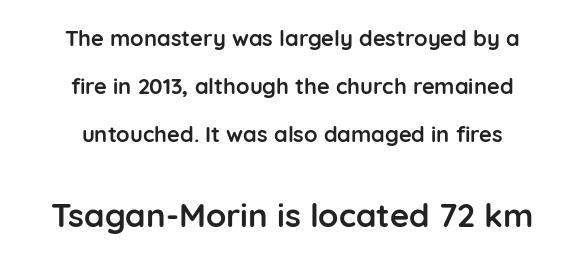
Centered paragraph, ragged on both sides. You could call the tracking neutral — neither tight nor loose. Ascenders rise straight up at ninety degrees. Serifs: no, the terminals of the letterforms are clean.
